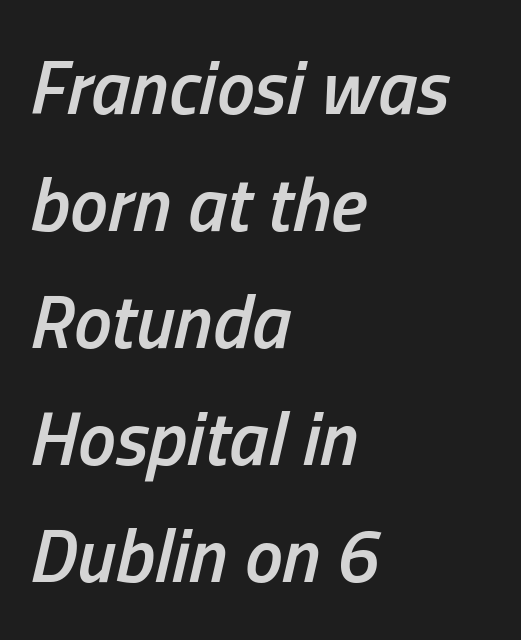
{"italic": "yes", "lean": "right", "slant_degrees": 13, "bold": "semi", "weight": "semibold", "width": "condensed", "stroke_contrast": "low", "x_height": "medium", "monospaced": "no", "underline": "no", "align": "left", "line_spacing": "normal", "line_spacing_ratio": 1.54, "letter_spacing": "normal", "letter_spacing_em": 0.0, "glyph_px": 76}
